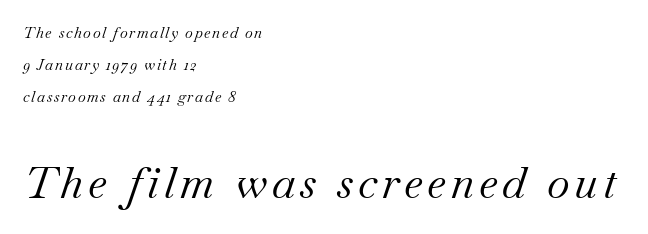
The rendering uses a large line-height, opening up the rows. Reading top to bottom, the characters get bigger at the block break. The typeface has the unassuming heft of standard copy or less. Small tapered or slab feet sit at the stroke ends, so this counts as serif.
